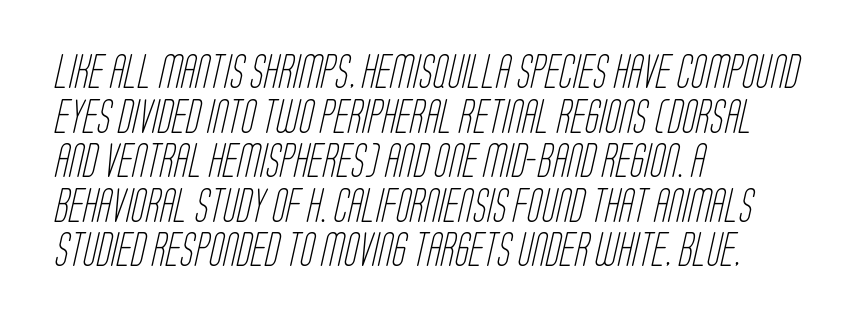
What stands out about the letter spacing? Nothing — it is the standard amount. Caption: multi-line text, flush left, ragged right. Letters rest on an invisible, unmarked baseline. Weight: not bold — regular or lighter. Rows of type keep a routine distance in the vertical direction. This rendering employs a face without finishing strokes, i.e., a sans-serif.
